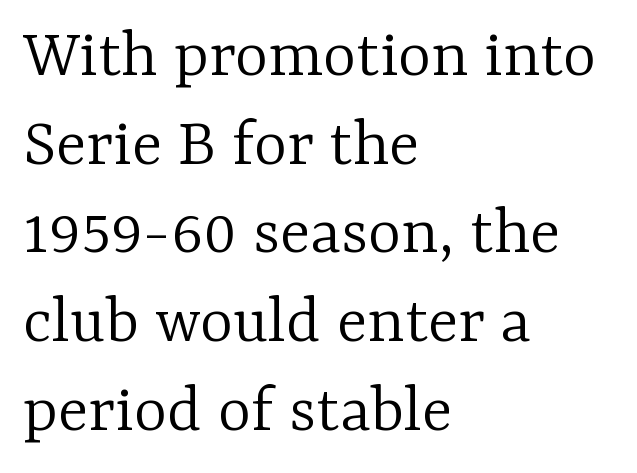
The image shows 71 px light serif type, upright; set left-aligned, normal line spacing (1.25x), normal letter spacing, not underlined; low stroke contrast and a medium x-height.
